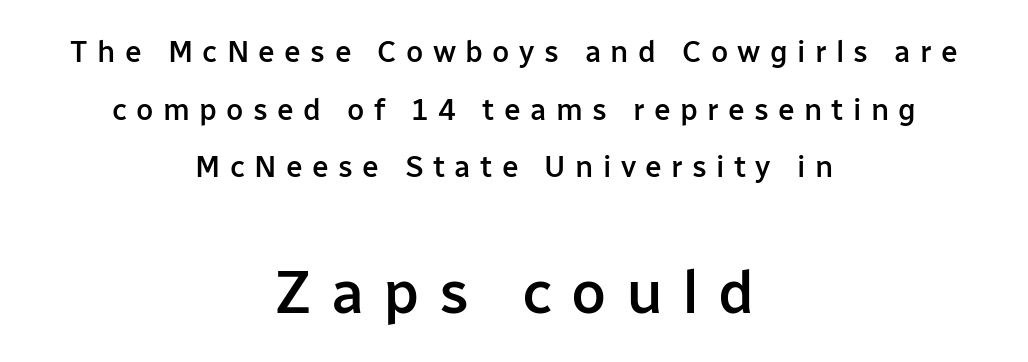
Q: Is the text bold? A: Semi-bold.
Q: Is the text italic (slanted)? A: No, it is upright.
Q: Is the typeface a serif or a sans-serif typeface? A: Sans-serif.
Q: Is the text underlined? A: No.
Q: How is the paragraph aligned? A: Centered.
Q: Is the spacing between letters normal or unusually wide? A: Unusually wide.
Q: Is the spacing between lines tight, normal or loose? A: Loose.
Q: Which block of text is set in a larger size, the first (top) or the second (bottom)? A: The second (bottom) one.
Q: Width (condensed, normal, or wide)? A: Normal.
Q: Stroke contrast? A: Low.
Q: x-height? A: Medium.
Q: Monospaced? A: No.
